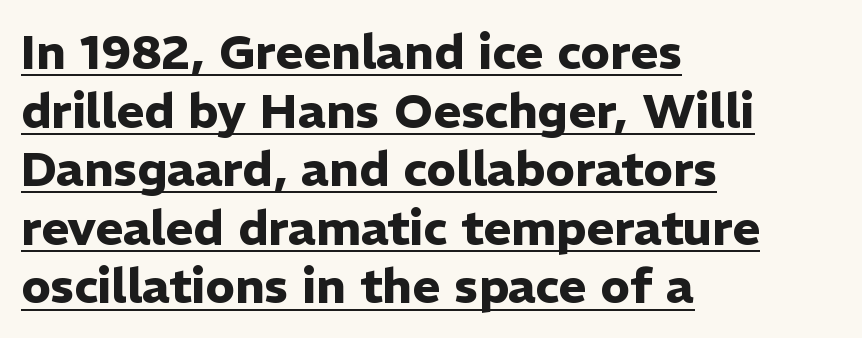
Q: Is the text bold? A: Yes.
Q: Is the text italic (slanted)? A: No, it is upright.
Q: Is the typeface a serif or a sans-serif typeface? A: Sans-serif.
Q: Is the text underlined? A: Yes.
Q: How is the paragraph aligned? A: Left-aligned.
Q: Is the spacing between letters normal or unusually wide? A: Normal.
Q: Width (condensed, normal, or wide)? A: Normal.
Q: Stroke contrast? A: Low.
Q: x-height? A: Medium.
Q: Monospaced? A: No.
